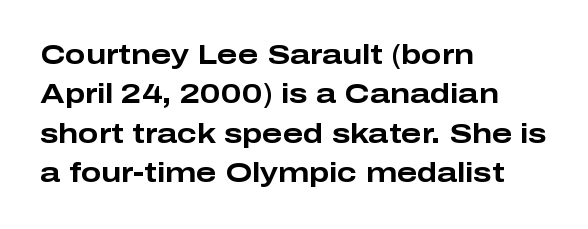
{"italic": "no", "bold": "yes", "underline": "no", "align": "left", "line_spacing": "normal", "line_spacing_ratio": 1.46, "letter_spacing": "normal", "letter_spacing_em": 0.0, "glyph_px": 27}
